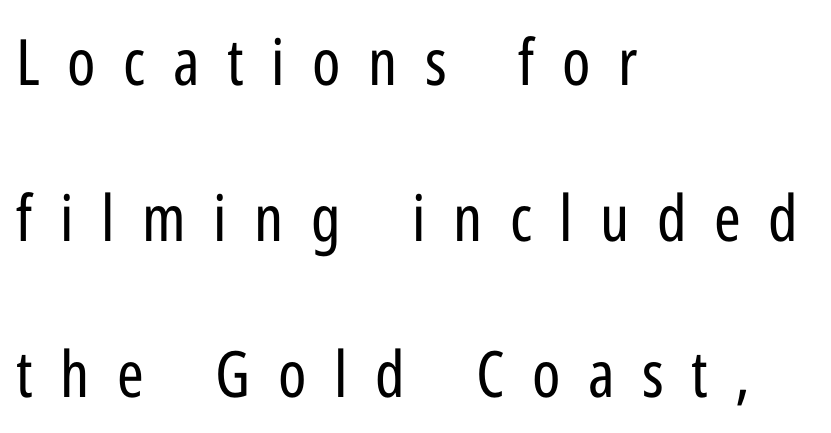
The image shows 64 px regular-weight, condensed sans-serif type, upright; set left-aligned, loose line spacing (2.44x), unusually wide letter spacing (+0.43 em), not underlined; low stroke contrast and a medium x-height.
